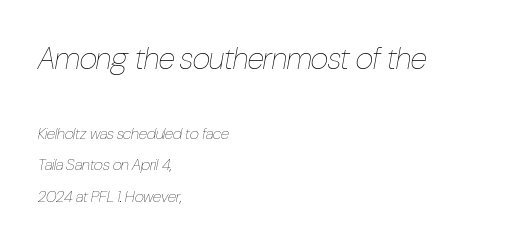
The image shows 31 px thin, condensed type, italic (leaning right); set left-aligned, loose line spacing (1.95x), normal letter spacing, not underlined; the first (top) block is 1.94x larger; low stroke contrast and a medium x-height.
